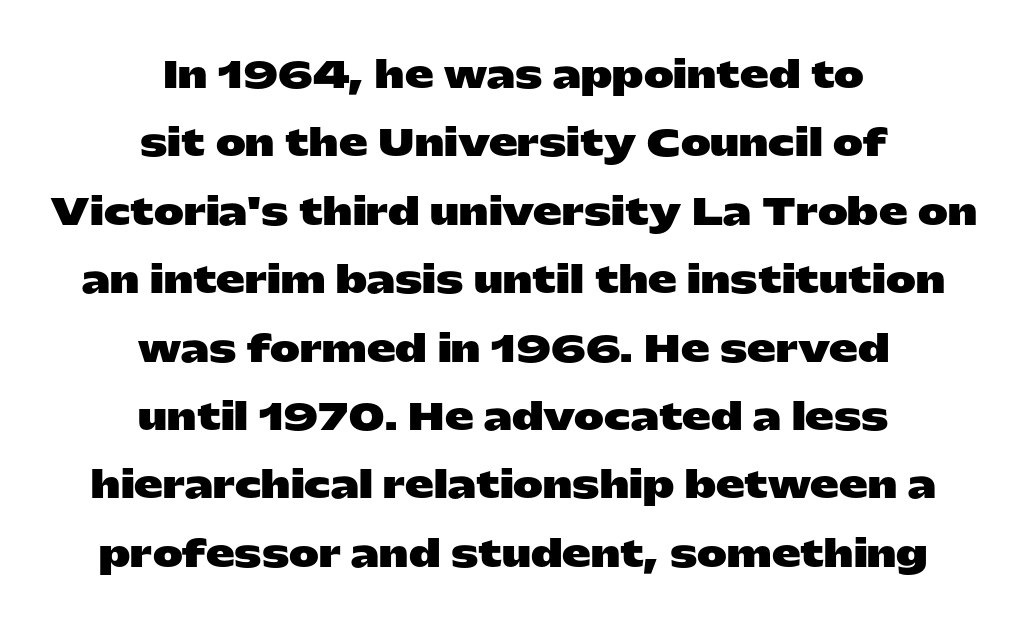
Q: Is the text bold? A: Yes.
Q: Is the text italic (slanted)? A: No, it is upright.
Q: Is the typeface a serif or a sans-serif typeface? A: Sans-serif.
Q: Is the text underlined? A: No.
Q: How is the paragraph aligned? A: Centered.
Q: Is the spacing between letters normal or unusually wide? A: Normal.
Q: Is the spacing between lines tight, normal or loose? A: Loose.
Q: Width (condensed, normal, or wide)? A: Wide.
Q: Stroke contrast? A: Low.
Q: x-height? A: Medium.
Q: Monospaced? A: No.
